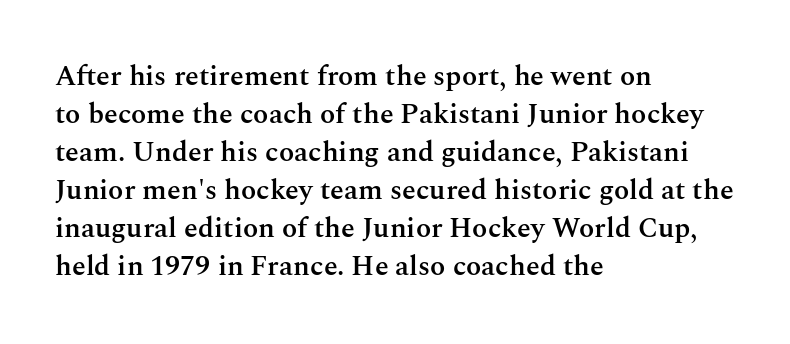
A somewhat darkened texture: the type is semibold rather than bold. Quick note: interline space is typical. Posture: vertical. Spacing verdict: proportional, widths tailored to each character. The horizontal fit of the characters is conventional and even. Quick note: underline off.
